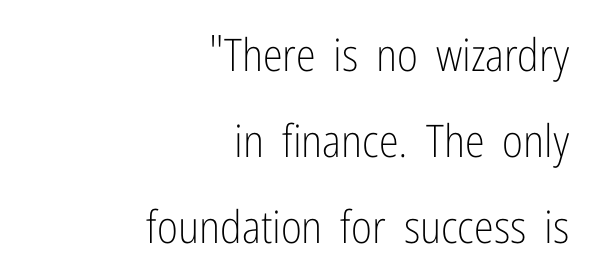
The image shows 45 px light, condensed sans-serif type, upright; set right-aligned, loose line spacing (1.91x), normal letter spacing, not underlined; low stroke contrast and a medium x-height.
